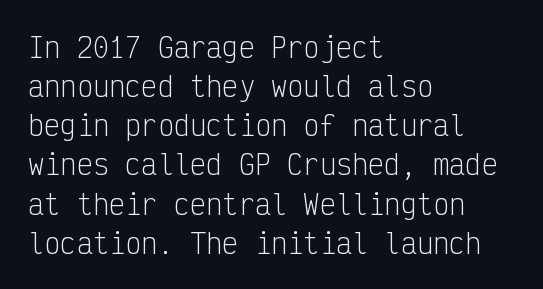
{"italic": "no", "bold": "no", "underline": "no", "align": "left", "line_spacing": "normal", "line_spacing_ratio": 1.45, "letter_spacing": "normal", "letter_spacing_em": 0.0, "glyph_px": 27}
